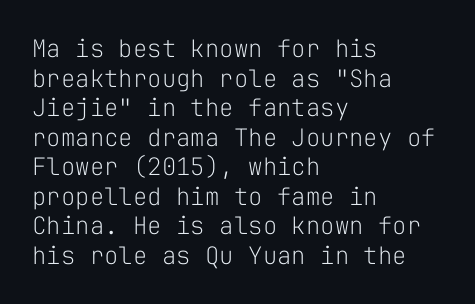
{"italic": "no", "bold": "no", "underline": "no", "align": "left", "line_spacing_ratio": 1.23, "letter_spacing": "normal", "letter_spacing_em": 0.0, "glyph_px": 24}
